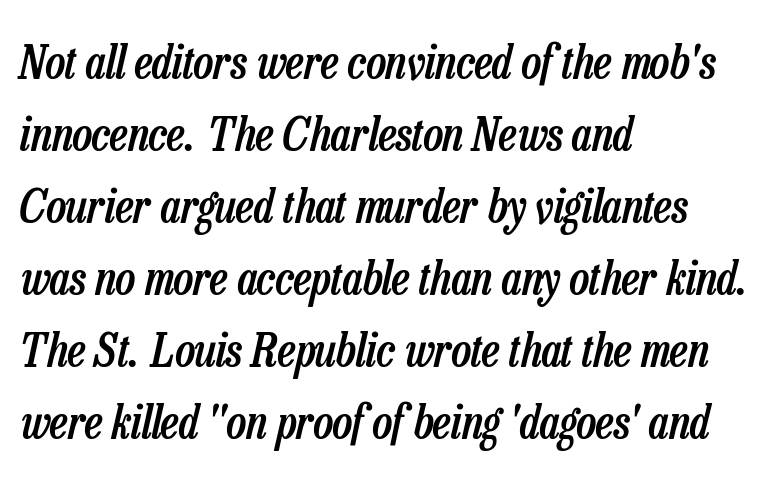
{"italic": "yes", "lean": "right", "slant_degrees": 13, "bold": "semi", "weight": "semibold", "width": "condensed", "stroke_contrast": "low", "x_height": "medium", "monospaced": "no", "underline": "no", "align": "left", "line_spacing": "normal", "line_spacing_ratio": 1.53, "letter_spacing": "normal", "letter_spacing_em": 0.0, "glyph_px": 47}
